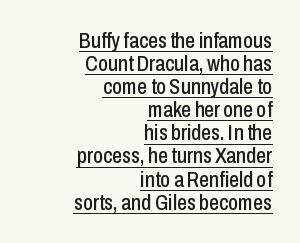
The ragged edge is on the left, which tells us the setting is flush right. Check the space under the baseline: a stroke is drawn there. Posture: straight, roman, zero tilt. This block would grow much taller if given ordinary leading; it's compressed now. These lines keep a tight, regular rhythm from letter to letter.
